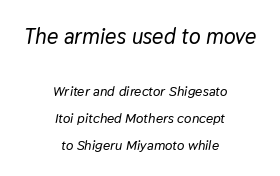
The image shows 22 px text type, italic (leaning right); set centered, loose line spacing (1.92x), normal letter spacing, not underlined; the first (top) block is 1.57x larger.
